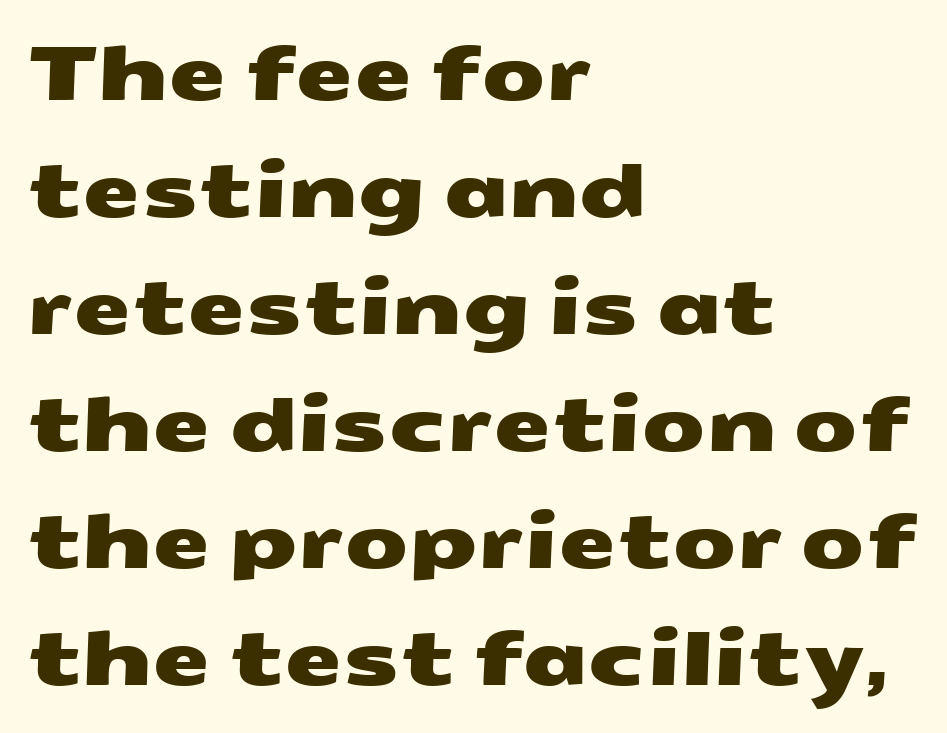
Which margin do the lines hug? The left one — the right edge is uneven. Looks like regular typesetting: each glyph gets only the width it needs. Between one letter and the next there's only the usual sliver of space. No feet cap the strokes, marking this as sans-serif type. The area under the type is left untouched. The line-height multiplier appears to be the usual default.
